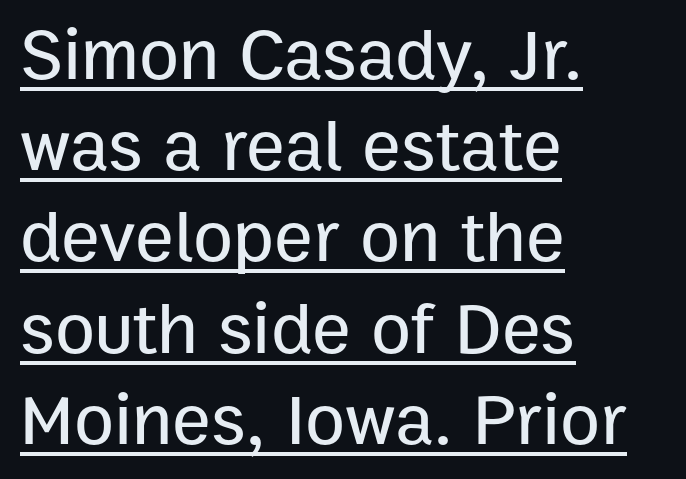
You can tell from the bare stems that sans-serif type was used. Each line of the rendering has a horizontal stroke beneath the glyphs. Each new line begins a customary step beneath the previous one. Here the designer chose a conventional face with non-uniform glyph widths. The tracking reads as untouched default to a designer's eye.
